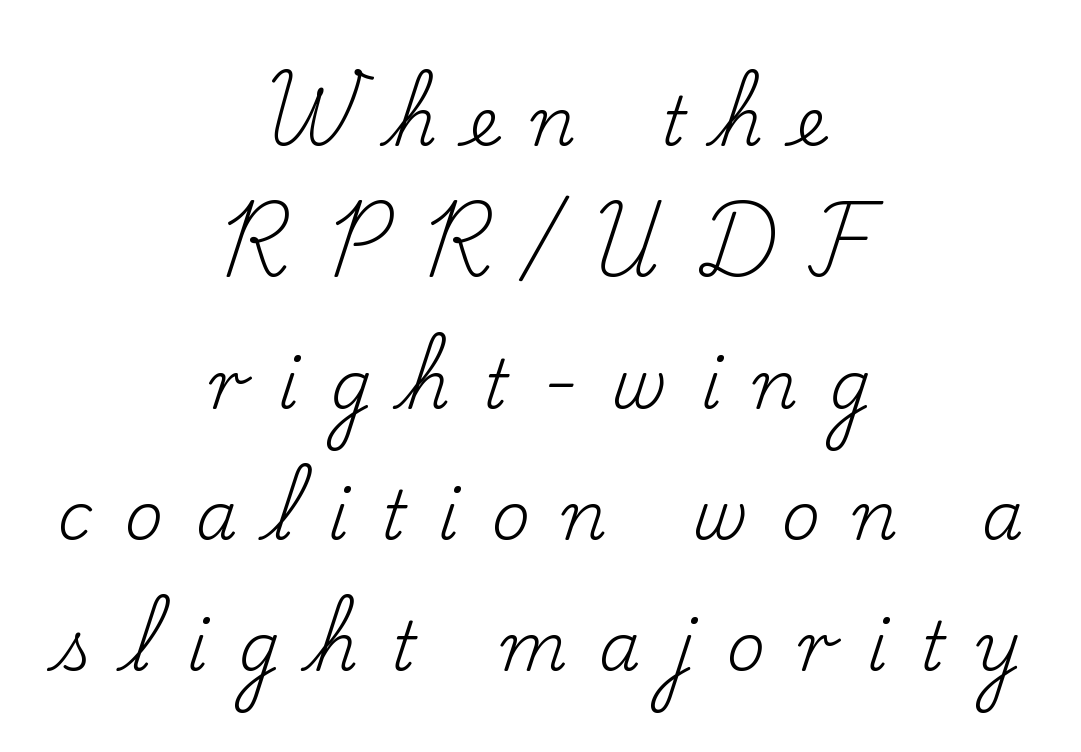
The image shows 67 px regular-weight serif type; set centered, loose line spacing (1.96x), unusually wide letter spacing (+0.48 em), not underlined; low stroke contrast and a small x-height.
